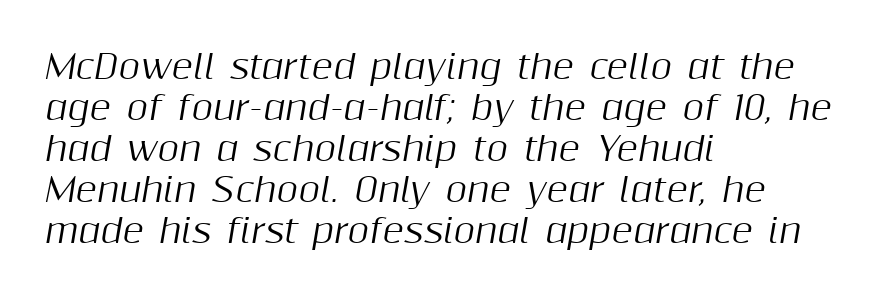
Q: Is the text italic (slanted)? A: Yes, it leans right by about 10 degrees.
Q: Is the text underlined? A: No.
Q: How is the paragraph aligned? A: Left-aligned.
Q: Is the spacing between letters normal or unusually wide? A: Normal.
Q: Width (condensed, normal, or wide)? A: Normal.
Q: Stroke contrast? A: Medium.
Q: x-height? A: Medium.
Q: Monospaced? A: No.
